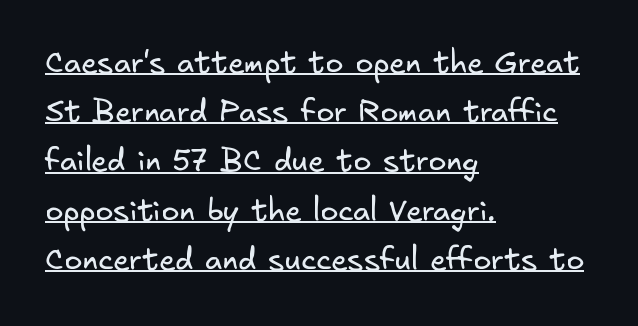
{"serif": "no", "bold": "no", "weight": "regular", "width": "normal", "stroke_contrast": "low", "x_height": "small", "underline": "yes", "align": "left", "line_spacing": "normal", "line_spacing_ratio": 1.64, "letter_spacing": "normal", "letter_spacing_em": 0.0, "glyph_px": 30}
